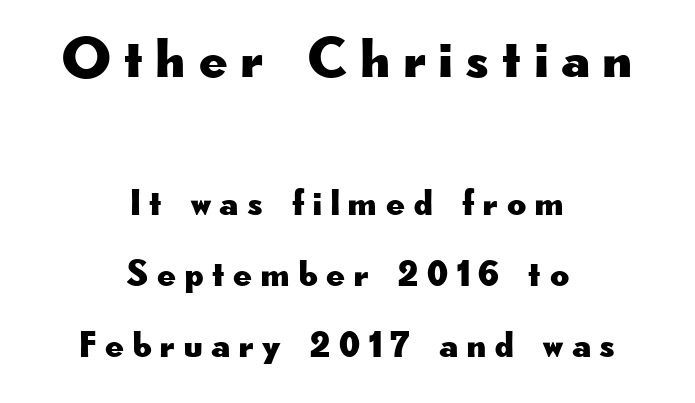
{"serif": "no", "italic": "no", "width": "wide", "stroke_contrast": "low", "x_height": "small", "monospaced": "no", "underline": "no", "align": "center", "line_spacing": "loose", "line_spacing_ratio": 1.92, "letter_spacing": "wide", "letter_spacing_em": 0.24, "larger_block": "first", "size_ratio": 1.51, "glyph_px": 56}
